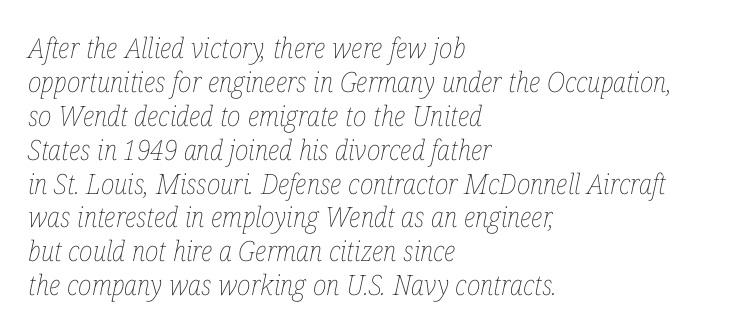
{"italic": "yes", "lean": "right", "slant_degrees": 12, "bold": "no", "weight": "thin", "width": "condensed", "stroke_contrast": "low", "x_height": "medium", "monospaced": "no", "underline": "no", "align": "left", "line_spacing_ratio": 1.21, "letter_spacing": "normal", "letter_spacing_em": 0.0, "glyph_px": 28}
